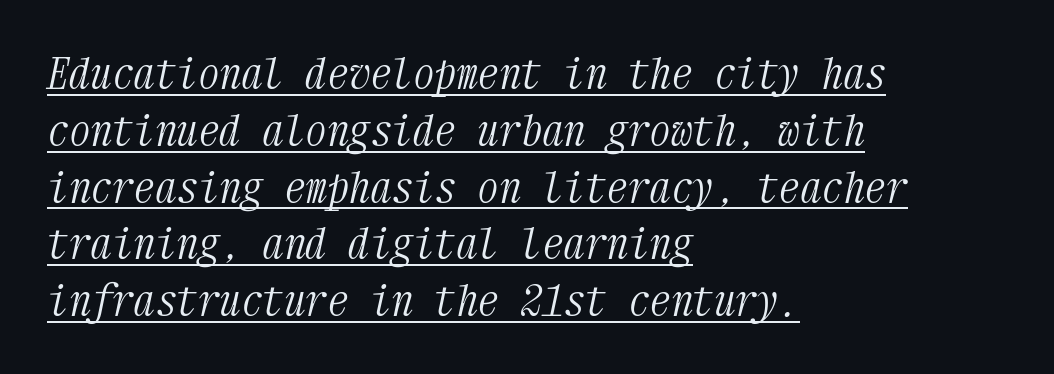
{"serif": "yes", "italic": "yes", "lean": "right", "slant_degrees": 12, "bold": "no", "weight": "light", "width": "condensed", "stroke_contrast": "medium", "x_height": "medium", "monospaced": "yes", "underline": "yes", "align": "left", "line_spacing": "normal", "line_spacing_ratio": 1.32, "letter_spacing": "normal", "letter_spacing_em": 0.0, "glyph_px": 43}
